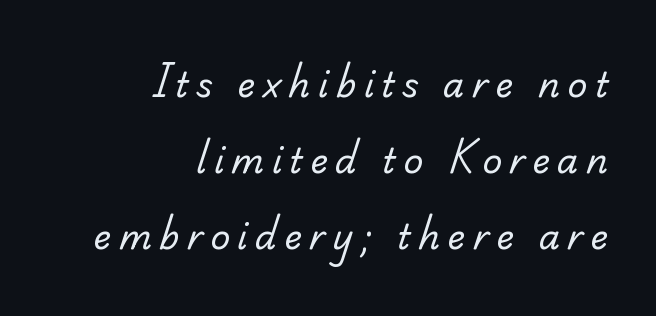
The image shows 34 px regular-weight serif type; set right-aligned, loose line spacing (2.24x), unusually wide letter spacing (+0.22 em), not underlined; low stroke contrast and a small x-height.
